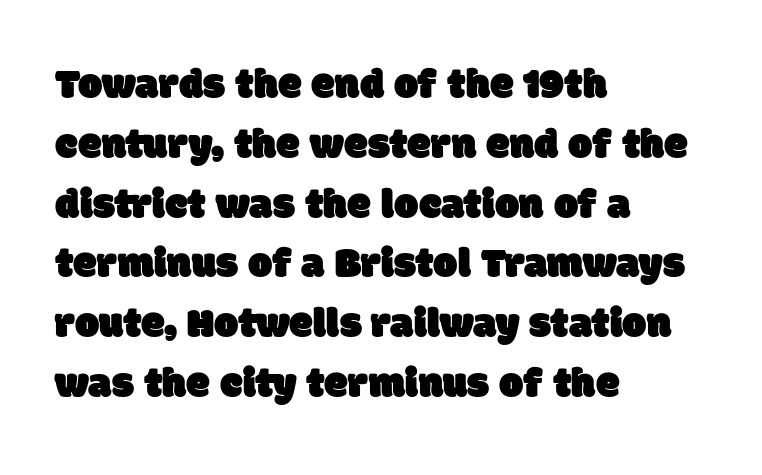
{"serif": "no", "width": "normal", "stroke_contrast": "low", "x_height": "large", "monospaced": "no", "underline": "no", "align": "left", "line_spacing": "normal", "line_spacing_ratio": 1.39, "letter_spacing": "normal", "letter_spacing_em": 0.0, "glyph_px": 43}
